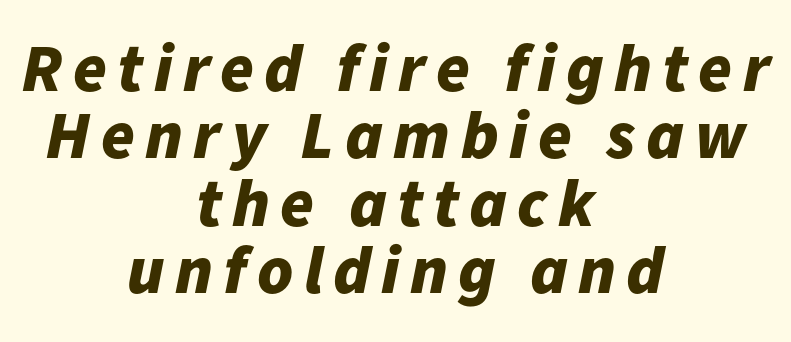
{"italic": "yes", "lean": "right", "slant_degrees": 11, "bold": "yes", "weight": "bold", "width": "normal", "stroke_contrast": "low", "x_height": "medium", "monospaced": "no", "underline": "no", "align": "center", "line_spacing": "tight", "line_spacing_ratio": 0.99, "glyph_px": 68}
